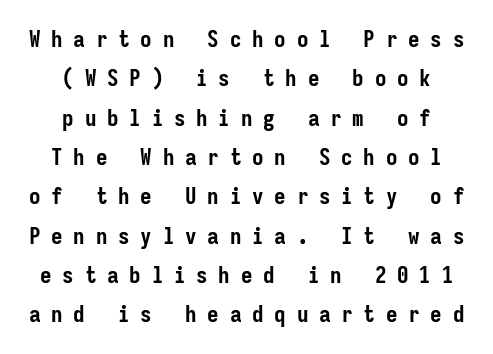
The image shows 23 px bold type, upright; set centered, line spacing 1.71x, unusually wide letter spacing (+0.47 em), not underlined.
